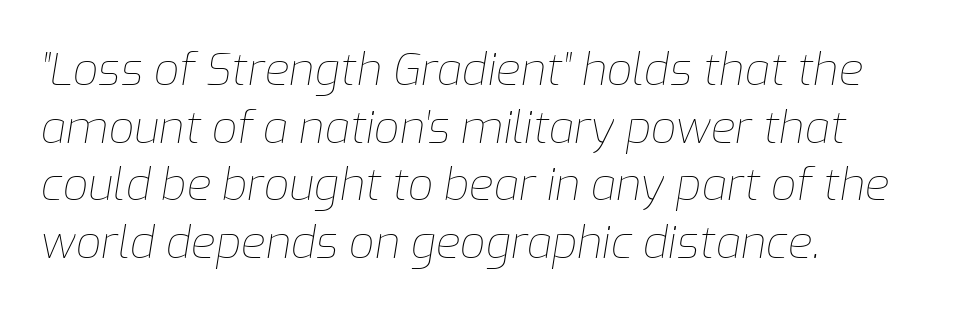
The image shows 45 px thin type, italic (leaning right); set left-aligned, normal line spacing (1.28x), normal letter spacing, not underlined; low stroke contrast and a medium x-height.
